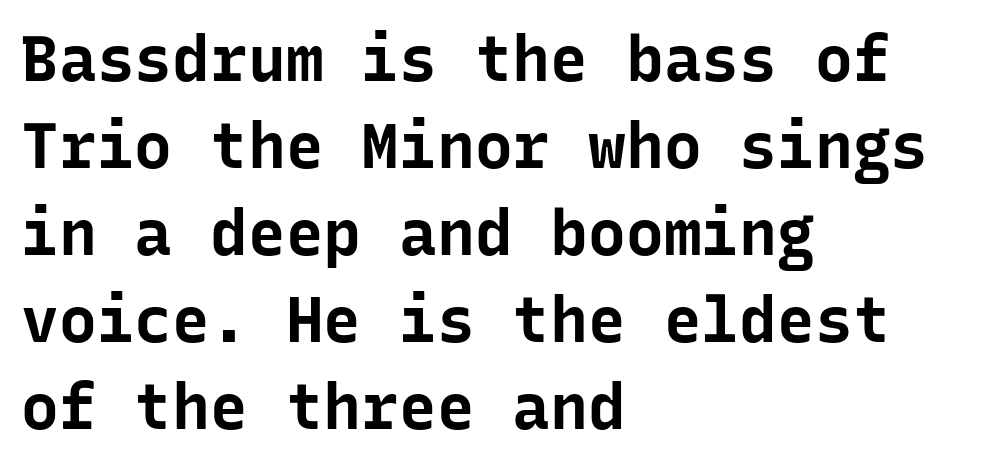
{"serif": "no", "italic": "no", "bold": "yes", "weight": "bold", "width": "normal", "stroke_contrast": "low", "x_height": "medium", "monospaced": "yes", "underline": "no", "align": "left", "line_spacing": "normal", "line_spacing_ratio": 1.38, "letter_spacing": "normal", "letter_spacing_em": 0.0, "glyph_px": 63}
